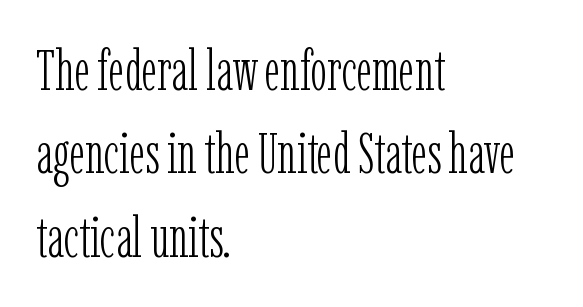
Q: Is the text bold? A: No.
Q: Is the text italic (slanted)? A: No, it is upright.
Q: Is the typeface a serif or a sans-serif typeface? A: Serif.
Q: Is the text underlined? A: No.
Q: How is the paragraph aligned? A: Left-aligned.
Q: Is the spacing between letters normal or unusually wide? A: Normal.
Q: Is the spacing between lines tight, normal or loose? A: Normal.
Q: Width (condensed, normal, or wide)? A: Condensed.
Q: Stroke contrast? A: Low.
Q: x-height? A: Medium.
Q: Monospaced? A: No.
